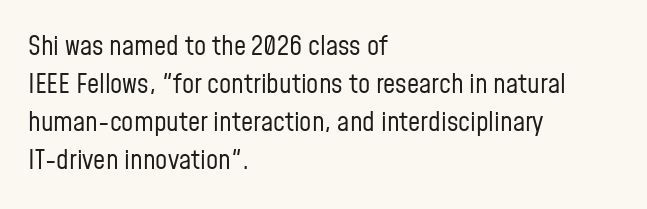
The image shows 27 px text type, upright; set left-aligned, normal line spacing (1.41x), normal letter spacing, not underlined.
